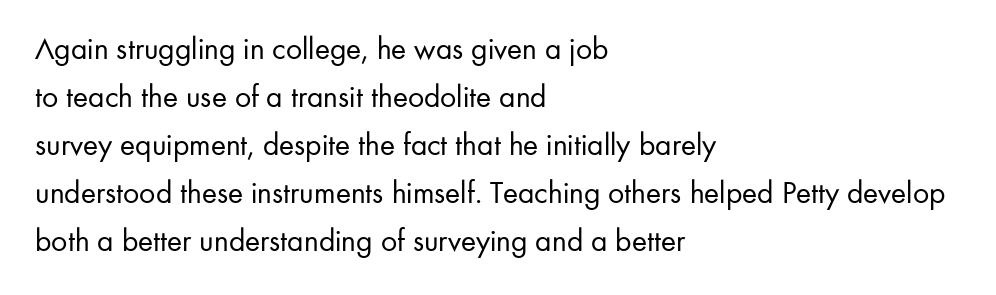
{"serif": "no", "italic": "no", "bold": "no", "weight": "regular", "width": "normal", "stroke_contrast": "low", "x_height": "small", "monospaced": "no", "underline": "no", "align": "left", "line_spacing": "normal", "line_spacing_ratio": 1.5, "letter_spacing": "normal", "letter_spacing_em": 0.0, "glyph_px": 32}
